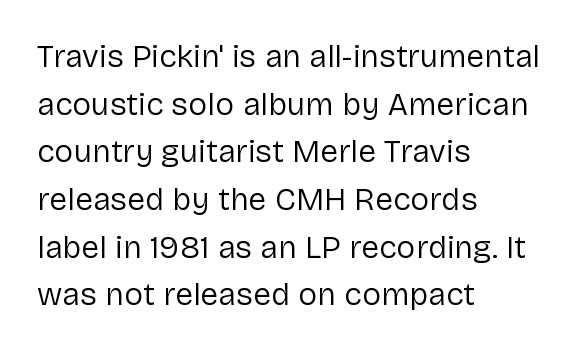
The image shows 32 px regular-weight sans-serif type, upright; set left-aligned, normal line spacing (1.49x), normal letter spacing, not underlined; low stroke contrast and a medium x-height.
